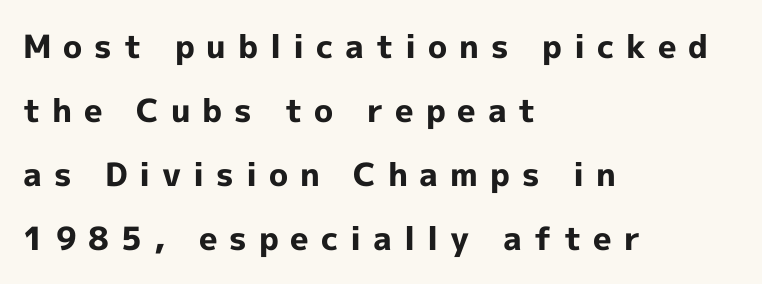
{"serif": "no", "italic": "no", "bold": "yes", "weight": "bold", "width": "normal", "x_height": "medium", "monospaced": "no", "underline": "no", "align": "left", "line_spacing": "loose", "line_spacing_ratio": 2.0, "letter_spacing": "wide", "letter_spacing_em": 0.37, "glyph_px": 32}
